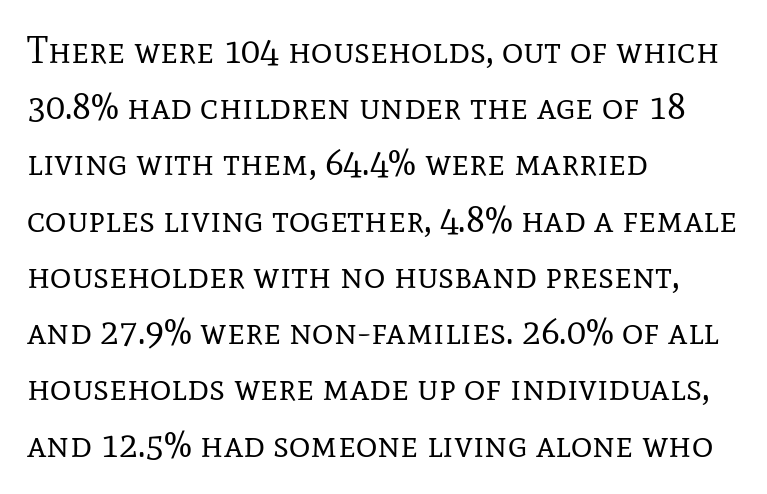
{"serif": "yes", "italic": "no", "bold": "no", "weight": "regular", "width": "normal", "stroke_contrast": "low", "x_height": "medium", "monospaced": "no", "underline": "no", "align": "left", "line_spacing": "normal", "line_spacing_ratio": 1.52, "letter_spacing": "normal", "letter_spacing_em": 0.0, "glyph_px": 37}
